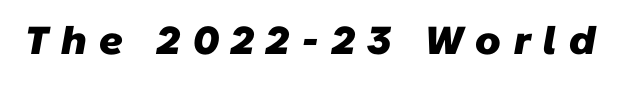
{"serif": "no", "bold": "yes", "weight": "heavy", "width": "normal", "stroke_contrast": "low", "x_height": "medium", "monospaced": "no", "underline": "no", "letter_spacing": "wide", "letter_spacing_em": 0.32, "glyph_px": 39}
